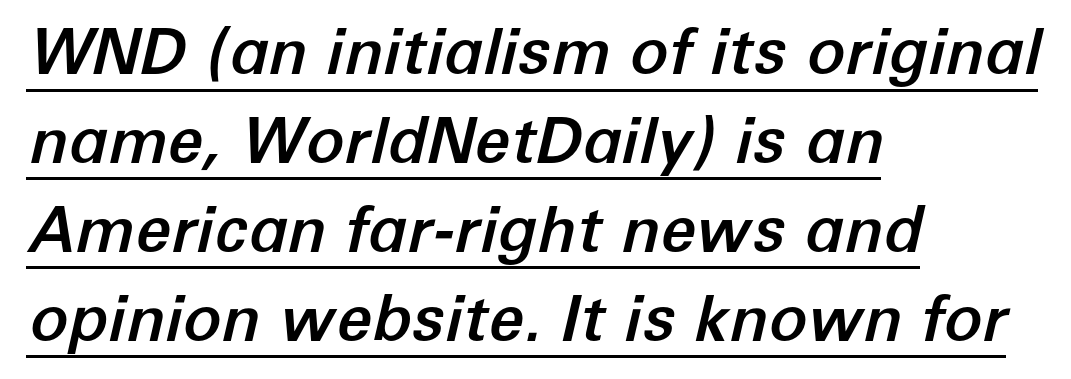
{"italic": "yes", "lean": "right", "slant_degrees": 12, "width": "normal", "stroke_contrast": "low", "x_height": "medium", "monospaced": "no", "underline": "yes", "align": "left", "line_spacing": "normal", "line_spacing_ratio": 1.39, "letter_spacing": "normal", "letter_spacing_em": 0.0, "glyph_px": 64}
